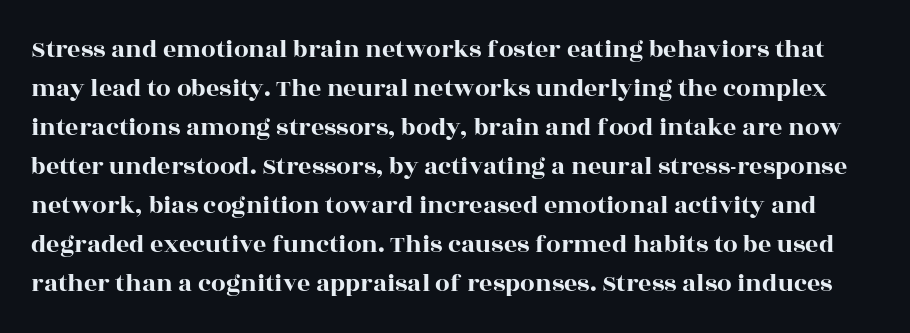
The image shows 26 px text type, upright; set normal line spacing (1.5x), normal letter spacing, not underlined.
